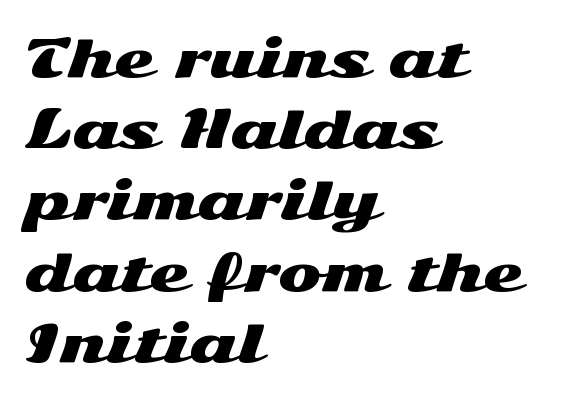
{"serif": "no", "width": "wide", "stroke_contrast": "medium", "x_height": "medium", "monospaced": "no", "underline": "no", "align": "left", "line_spacing": "normal", "line_spacing_ratio": 1.37, "letter_spacing": "normal", "letter_spacing_em": 0.0, "glyph_px": 52}
